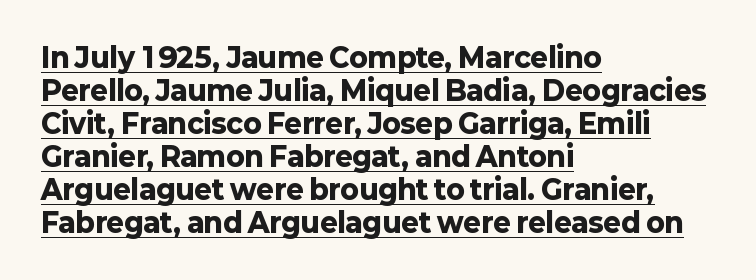
Rendered with straight, roman letterforms. The sample's only ornament is a line tracing under the words. Line starts are locked; line ends wander. You'd pick this weight for a headline — it's a proper bold.
